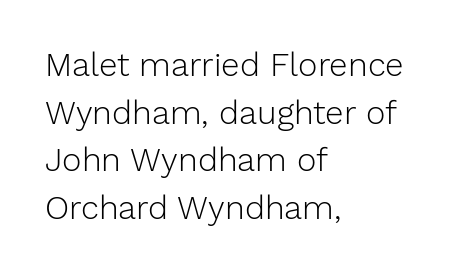
Q: Is the text bold? A: No.
Q: Is the text italic (slanted)? A: No, it is upright.
Q: Is the typeface a serif or a sans-serif typeface? A: Sans-serif.
Q: Is the text underlined? A: No.
Q: How is the paragraph aligned? A: Left-aligned.
Q: Is the spacing between letters normal or unusually wide? A: Normal.
Q: Is the spacing between lines tight, normal or loose? A: Normal.
Q: Width (condensed, normal, or wide)? A: Normal.
Q: Stroke contrast? A: Low.
Q: x-height? A: Medium.
Q: Monospaced? A: No.
